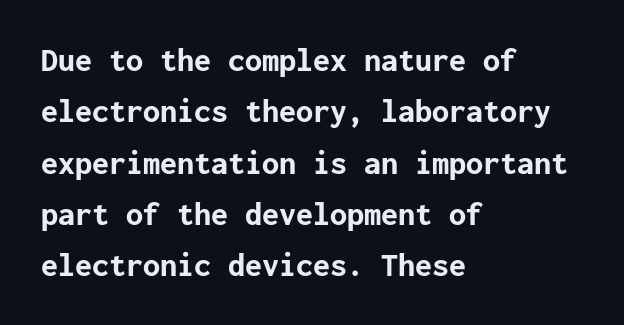
{"serif": "no", "italic": "no", "bold": "yes", "weight": "bold", "width": "normal", "stroke_contrast": "low", "x_height": "medium", "underline": "no", "align": "left", "line_spacing": "normal", "line_spacing_ratio": 1.51, "letter_spacing": "normal", "letter_spacing_em": 0.0, "glyph_px": 34}
